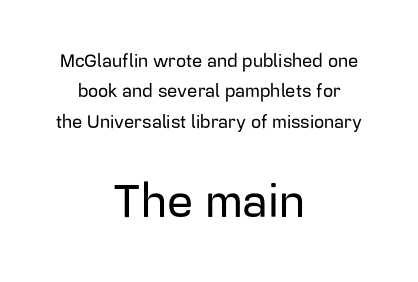
Does the bottom block carry the larger type? Yes, it does. Beneath every word, the page is bare. This sample has the flowing, uneven cadence of proportional lettering. These lines stack symmetrically, like a column narrowing and widening about its center. This rendering leaves character spacing at its baseline value. It's the straight-up-and-down kind of type.
